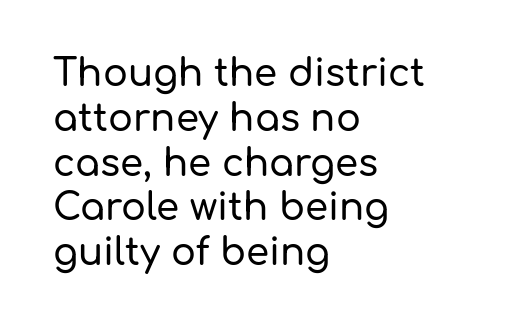
Q: Is the text italic (slanted)? A: No, it is upright.
Q: Is the typeface a serif or a sans-serif typeface? A: Sans-serif.
Q: Is the text underlined? A: No.
Q: How is the paragraph aligned? A: Left-aligned.
Q: Is the spacing between letters normal or unusually wide? A: Normal.
Q: Width (condensed, normal, or wide)? A: Normal.
Q: Stroke contrast? A: Low.
Q: x-height? A: Medium.
Q: Monospaced? A: No.
